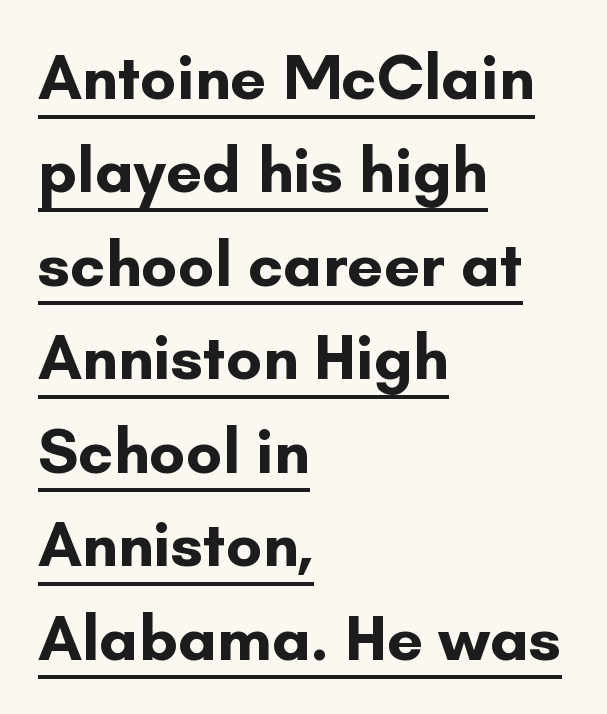
Is the block centered? No — it sits flush against the left margin. A roman cut, with each character standing at attention. Compared with undecorated copy, this sample adds a rule below the words. To sum up the face: it is a sans, with no serifs.
